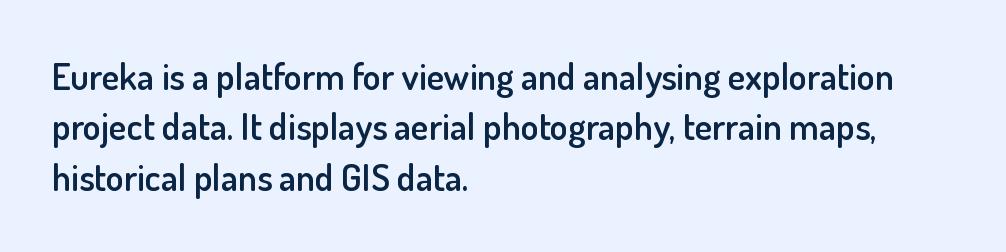
Q: Is the text bold? A: Semi-bold.
Q: Is the text italic (slanted)? A: No, it is upright.
Q: Is the typeface a serif or a sans-serif typeface? A: Sans-serif.
Q: Is the text underlined? A: No.
Q: How is the paragraph aligned? A: Left-aligned.
Q: Is the spacing between letters normal or unusually wide? A: Normal.
Q: Is the spacing between lines tight, normal or loose? A: Normal.
Q: Width (condensed, normal, or wide)? A: Normal.
Q: Stroke contrast? A: Low.
Q: x-height? A: Small.
Q: Monospaced? A: No.
